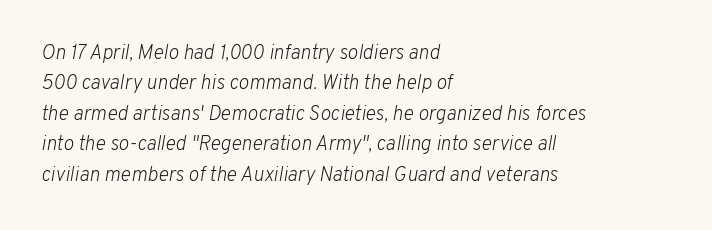
If you drew a ruler down the left edge, every line would touch it. Baseline-to-baseline distance is the conventional proportion of letter height. The type is set solid horizontally, with unmodified tracking. No heavy texture on the line: the type isn't bold. Quick note: underline off.
